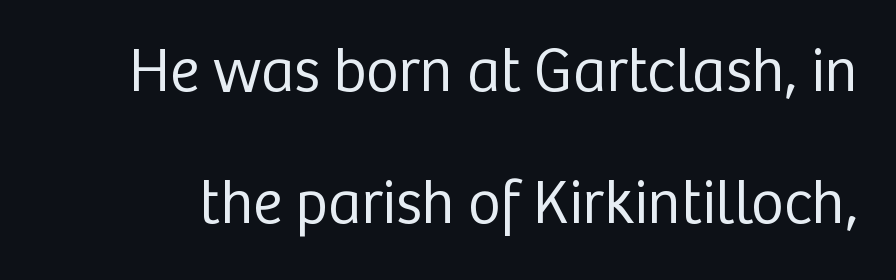
Glance below the letters and you will spot only blank space. The axis of the letterforms is exactly vertical. Bold? No — there's no thickening of the strokes. Character widths vary here, with narrow letters taking less room than wide ones. Characters follow at the spacing the type designer built in. Are there feet on the stems? There aren't — it's a sans.
